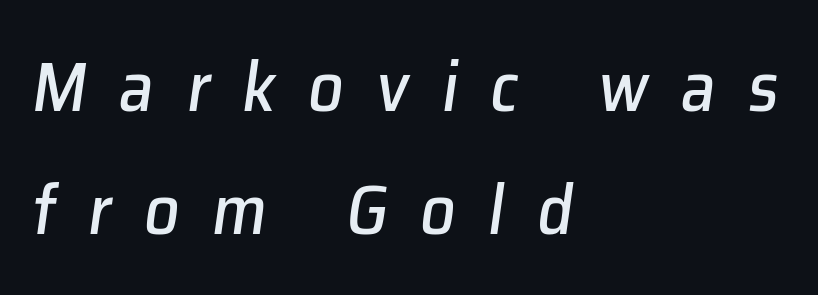
The words here are not underlined. Characters are canted at an angle relative to the baseline's perpendicular. This rendering widens character spacing well past its baseline value. Horizontally, the lines are justified to the leading edge only. Varying glyph widths throughout — classic text-font behaviour.
